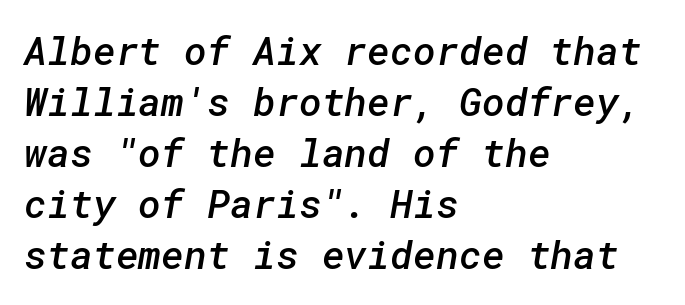
{"serif": "no", "bold": "semi", "weight": "semibold", "width": "normal", "stroke_contrast": "low", "x_height": "medium", "underline": "no", "align": "left", "line_spacing": "normal", "line_spacing_ratio": 1.31, "letter_spacing": "normal", "letter_spacing_em": 0.0, "glyph_px": 39}
